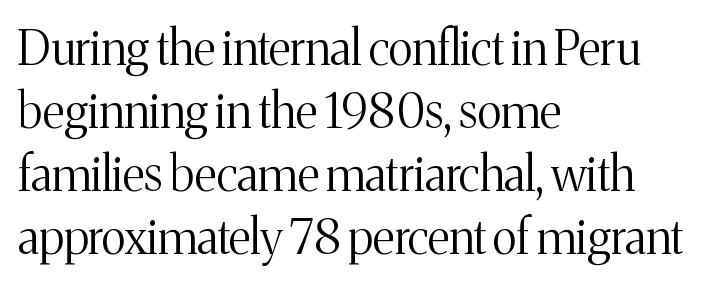
The specimen reads as upright at a glance. The face used here is rendered with its standard letterfit. Stroke thickness stays within the range of a standard reading face or lighter. The rendering anchors every line to the left-hand side. Yep, those are serifs on the letters.
